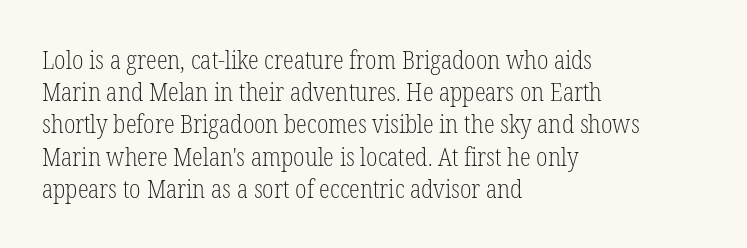
The image shows 25 px text type, upright; set left-aligned, normal line spacing (1.29x), normal letter spacing, not underlined.
